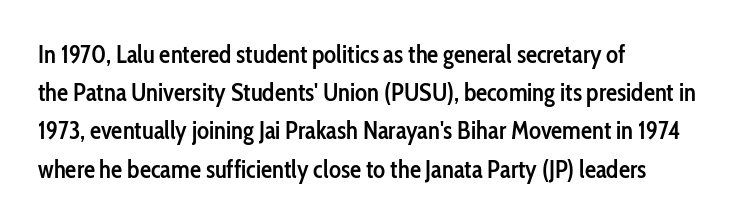
{"italic": "no", "bold": "semi", "underline": "no", "align": "left", "line_spacing": "normal", "line_spacing_ratio": 1.53, "letter_spacing": "normal", "letter_spacing_em": 0.0, "glyph_px": 25}
